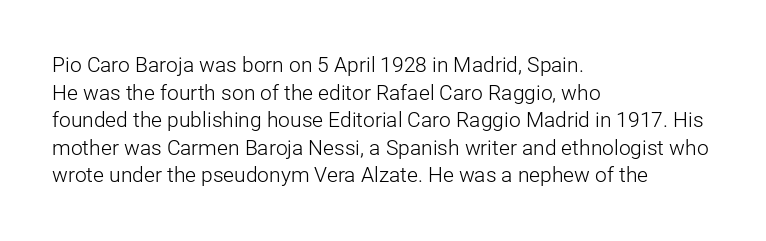
{"italic": "no", "bold": "no", "underline": "no", "align": "left", "line_spacing": "normal", "line_spacing_ratio": 1.31, "letter_spacing": "normal", "letter_spacing_em": 0.0, "glyph_px": 21}
